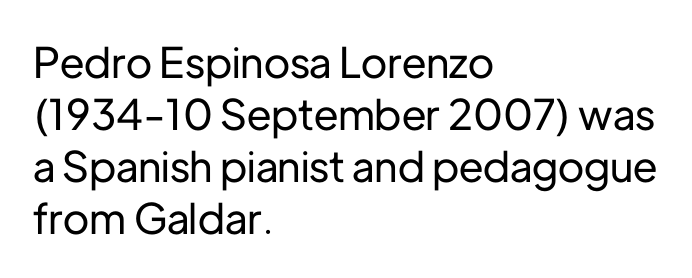
Nope, no serifs anywhere on these letters. Do the letters lean? They stand straight. The face used here is proportionally spaced, like ordinary book or web type. Words float on clear page, feet unadorned. Compared with a centered layout, this one pins lines to the left instead.
